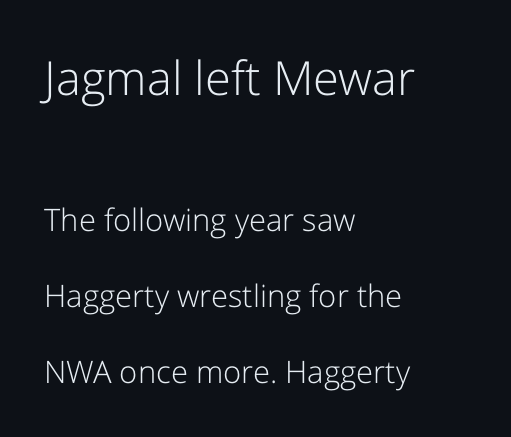
{"serif": "no", "italic": "no", "bold": "no", "weight": "light", "width": "normal", "stroke_contrast": "low", "x_height": "medium", "monospaced": "no", "underline": "no", "align": "left", "line_spacing": "loose", "line_spacing_ratio": 2.45, "letter_spacing": "normal", "letter_spacing_em": 0.0, "larger_block": "first", "size_ratio": 1.52, "glyph_px": 47}
